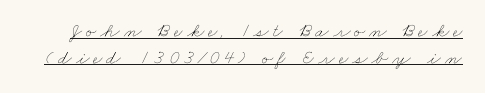
The image shows 20 px text type; set normal line spacing (1.33x), unusually wide letter spacing (+0.2 em), underlined.
